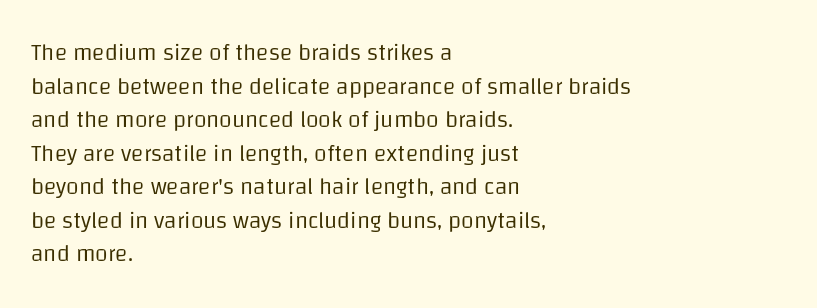
What stands out about the letter spacing? Nothing — it is the standard amount. Type without underlining. You can tell it's not italic because the verticals are truly vertical. Is there much room between lines? A standard amount, neither cramped nor airy.
